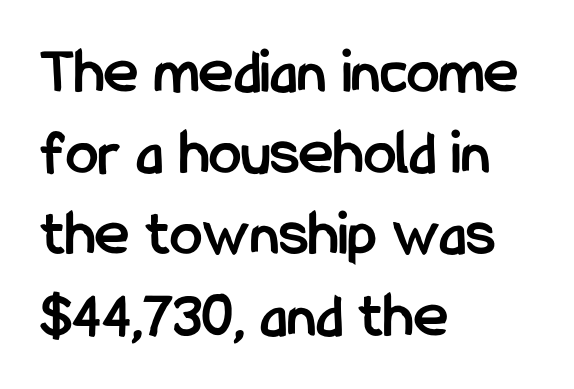
The image shows 65 px semibold, condensed sans-serif type, upright; set left-aligned, normal line spacing (1.25x), normal letter spacing, not underlined; low stroke contrast and a medium x-height.
